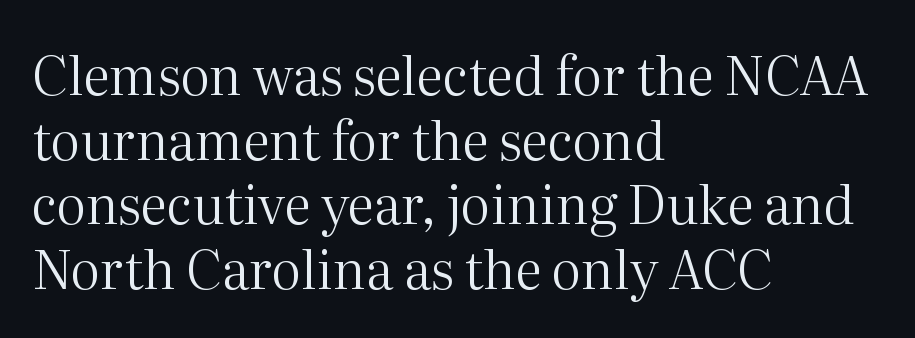
{"serif": "yes", "italic": "no", "bold": "no", "weight": "regular", "width": "normal", "stroke_contrast": "medium", "x_height": "medium", "monospaced": "no", "underline": "no", "align": "left", "line_spacing_ratio": 1.22, "letter_spacing": "normal", "letter_spacing_em": 0.0, "glyph_px": 53}
